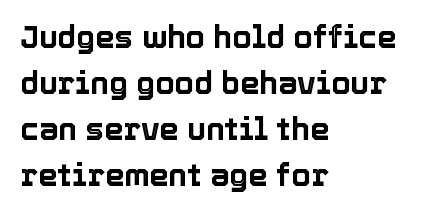
{"italic": "no", "width": "normal", "x_height": "medium", "monospaced": "no", "underline": "no", "align": "left", "line_spacing": "normal", "line_spacing_ratio": 1.48, "letter_spacing": "normal", "letter_spacing_em": 0.0, "glyph_px": 31}
